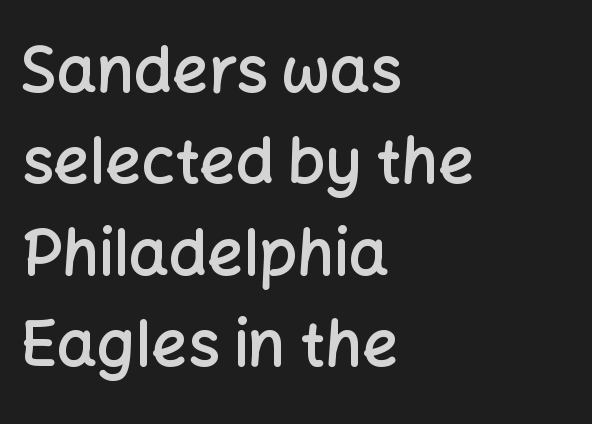
A roman cut, with each character standing at attention. Words appear dense and cohesive because spacing is normal. Moderately thickened strokes mark this as semibold type. The strip under each line holds only bare page. The letters advance in unequal steps, a hallmark of proportional type. Reading down the block, your eye returns to a fixed left position each line.
